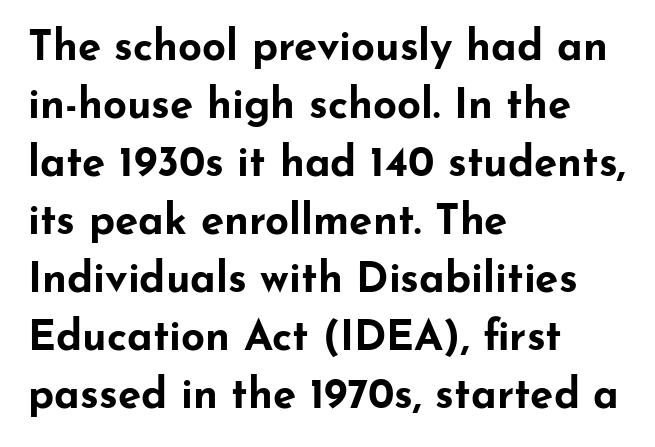
Q: Is the text bold? A: Yes.
Q: Is the text italic (slanted)? A: No, it is upright.
Q: Is the typeface a serif or a sans-serif typeface? A: Sans-serif.
Q: Is the text underlined? A: No.
Q: How is the paragraph aligned? A: Left-aligned.
Q: Is the spacing between letters normal or unusually wide? A: Normal.
Q: Is the spacing between lines tight, normal or loose? A: Normal.
Q: Width (condensed, normal, or wide)? A: Wide.
Q: Stroke contrast? A: Low.
Q: x-height? A: Small.
Q: Monospaced? A: No.
